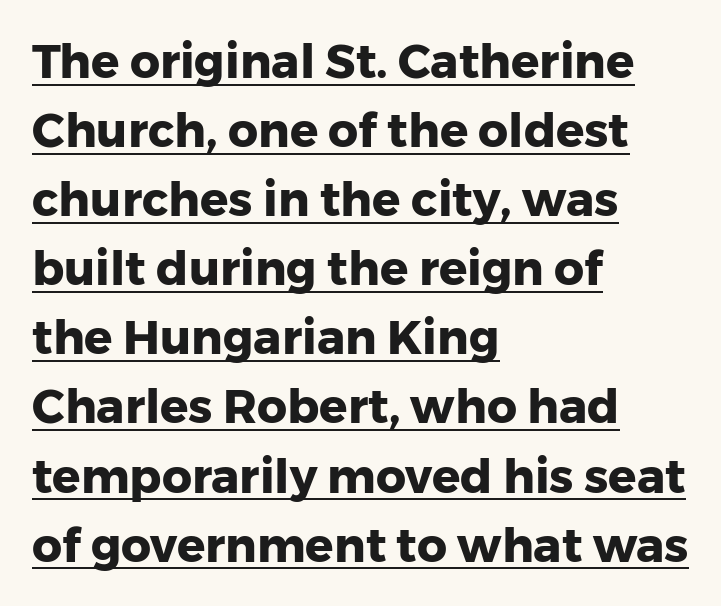
The image shows 47 px heavy sans-serif type, upright; set left-aligned, normal line spacing (1.47x), normal letter spacing, underlined; low stroke contrast and a medium x-height.
